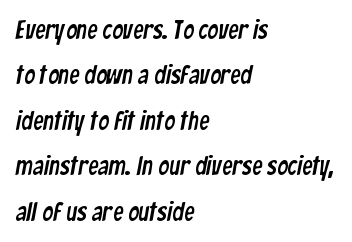
Short note: letters normally spaced. Has an underline been added? It has not. Line beginnings align vertically; line endings do not.
